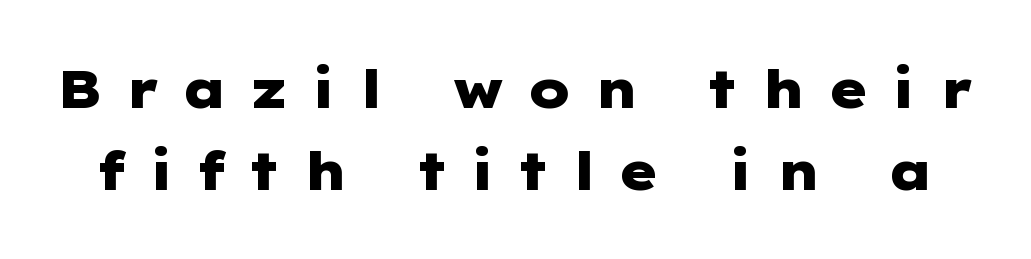
Q: Is the text bold? A: Yes.
Q: Is the text italic (slanted)? A: No, it is upright.
Q: Is the typeface a serif or a sans-serif typeface? A: Sans-serif.
Q: Is the text underlined? A: No.
Q: Is the spacing between letters normal or unusually wide? A: Unusually wide.
Q: Is the spacing between lines tight, normal or loose? A: Normal.
Q: Width (condensed, normal, or wide)? A: Wide.
Q: Stroke contrast? A: Low.
Q: x-height? A: Medium.
